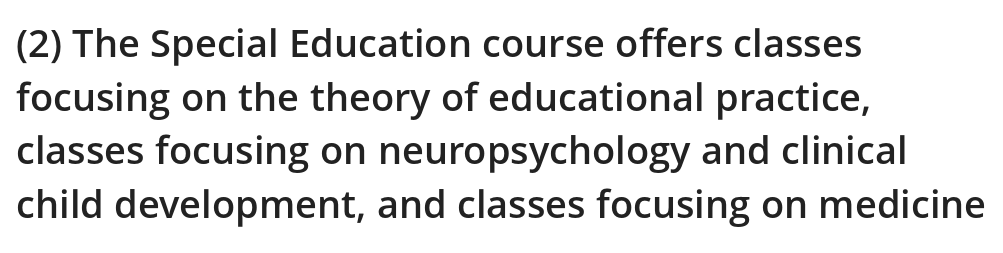
The image shows 38 px semibold sans-serif type, upright; set left-aligned, normal line spacing (1.41x), normal letter spacing, not underlined; low stroke contrast and a medium x-height.
